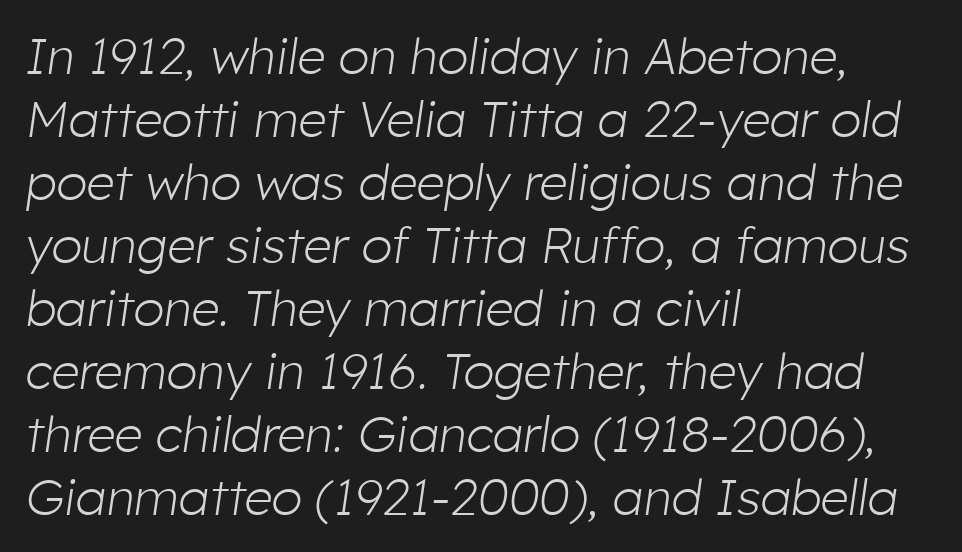
{"italic": "yes", "lean": "right", "slant_degrees": 8, "bold": "no", "weight": "light", "width": "normal", "stroke_contrast": "low", "x_height": "medium", "monospaced": "no", "underline": "no", "align": "left", "line_spacing": "normal", "line_spacing_ratio": 1.26, "letter_spacing": "normal", "letter_spacing_em": 0.0, "glyph_px": 50}
